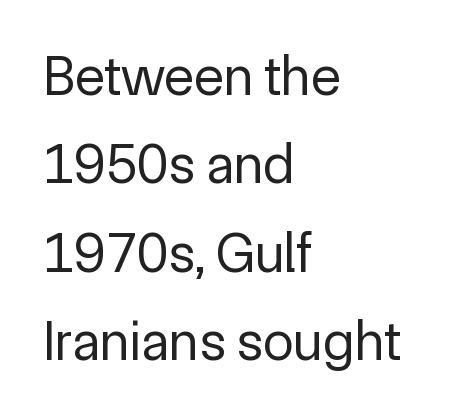
The image shows 56 px regular-weight sans-serif type, upright; set left-aligned, normal line spacing (1.58x), normal letter spacing, not underlined; a medium x-height.
